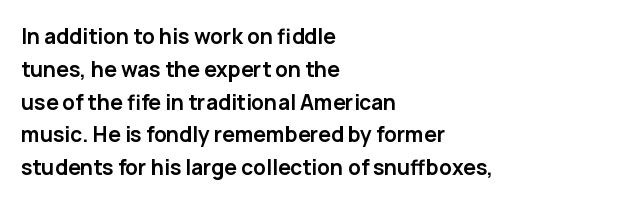
Weight check: bold — yes, fully. This rendering features lettering with no underline. This is the regular roman posture of the typeface. Is there much room between lines? A standard amount, neither cramped nor airy. No extra tracking has been applied to these lines. The rag falls on the right side of this text block.
